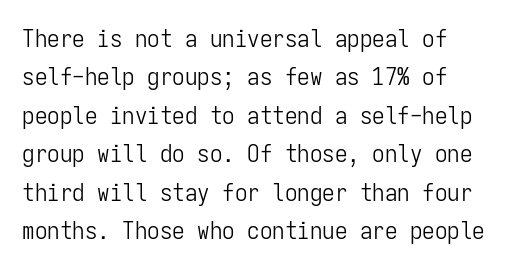
Q: Is the text bold? A: No.
Q: Is the text italic (slanted)? A: No, it is upright.
Q: Is the text underlined? A: No.
Q: Is the spacing between letters normal or unusually wide? A: Normal.
Q: Is the spacing between lines tight, normal or loose? A: Normal.
